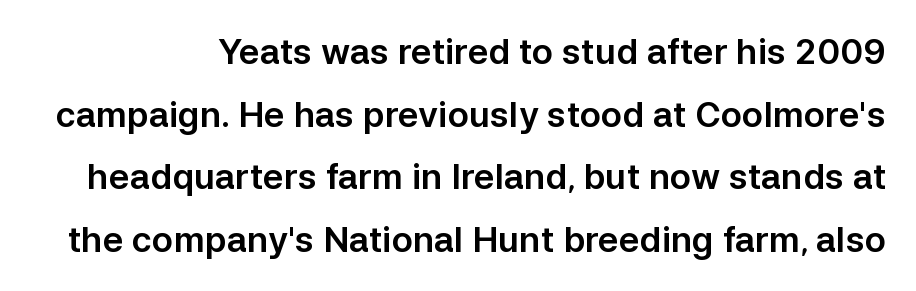
Q: Is the text italic (slanted)? A: No, it is upright.
Q: Is the typeface a serif or a sans-serif typeface? A: Sans-serif.
Q: Is the text underlined? A: No.
Q: Is the spacing between letters normal or unusually wide? A: Normal.
Q: Width (condensed, normal, or wide)? A: Normal.
Q: Stroke contrast? A: Low.
Q: x-height? A: Medium.
Q: Monospaced? A: No.
